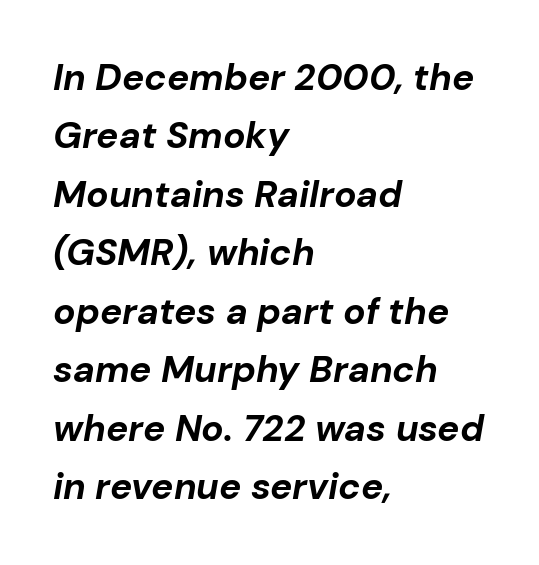
The image shows 37 px bold type, italic (leaning right); set left-aligned, normal line spacing (1.58x), normal letter spacing, not underlined; low stroke contrast and a medium x-height.
